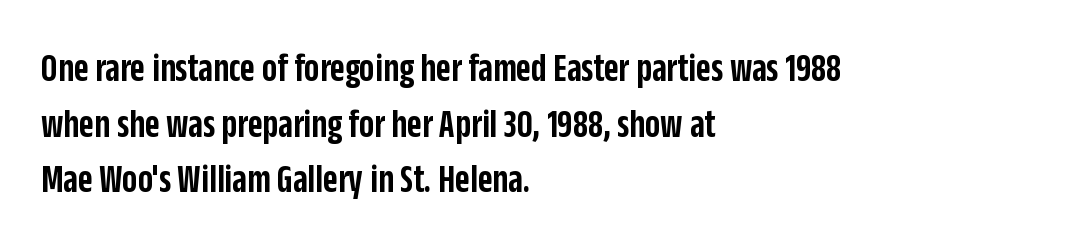
The image shows 40 px semibold, condensed sans-serif type, upright; set left-aligned, normal line spacing (1.39x), normal letter spacing, not underlined; low stroke contrast and a large x-height.
